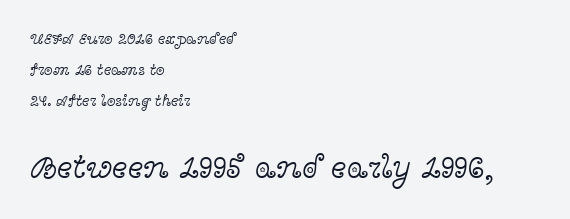
{"serif": "yes", "italic": "no", "bold": "no", "weight": "light", "width": "wide", "x_height": "medium", "monospaced": "no", "underline": "no", "align": "left", "line_spacing": "loose", "line_spacing_ratio": 1.94, "letter_spacing": "normal", "letter_spacing_em": 0.0, "larger_block": "second", "size_ratio": 2.06, "glyph_px": 33}
